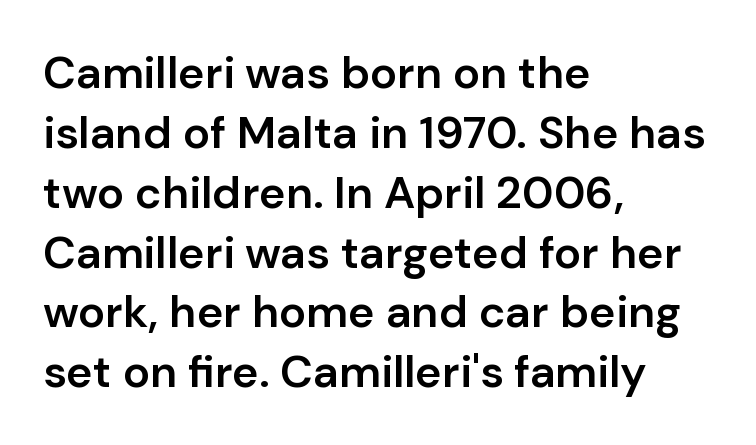
{"serif": "no", "italic": "no", "bold": "semi", "weight": "semibold", "width": "normal", "stroke_contrast": "low", "x_height": "medium", "monospaced": "no", "underline": "no", "align": "left", "line_spacing": "normal", "line_spacing_ratio": 1.33, "letter_spacing": "normal", "letter_spacing_em": 0.0, "glyph_px": 45}
